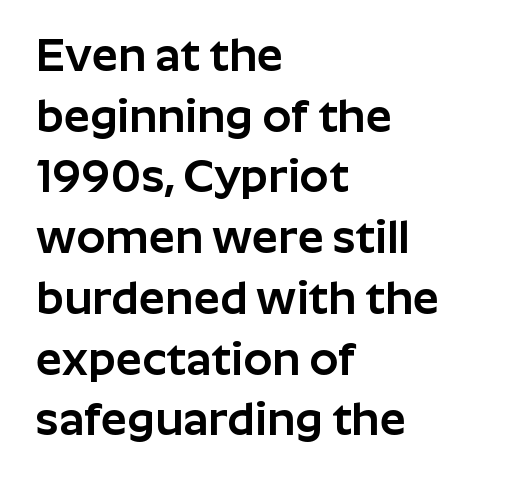
The image shows 46 px sans-serif type, upright; set left-aligned, normal line spacing (1.32x), normal letter spacing, not underlined; low stroke contrast and a medium x-height.
